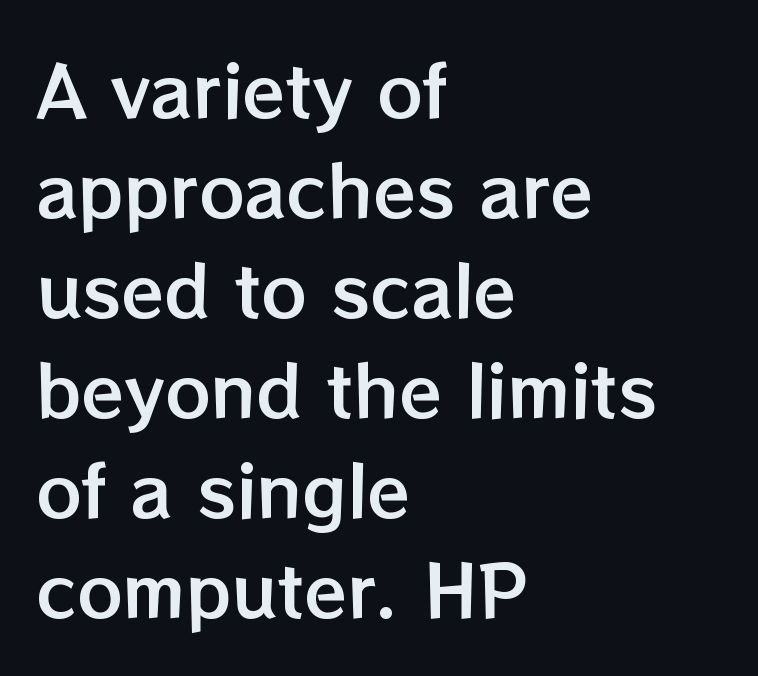
The image shows 70 px text type, upright; set left-aligned, normal line spacing (1.43x), normal letter spacing, not underlined; low stroke contrast and a medium x-height.
